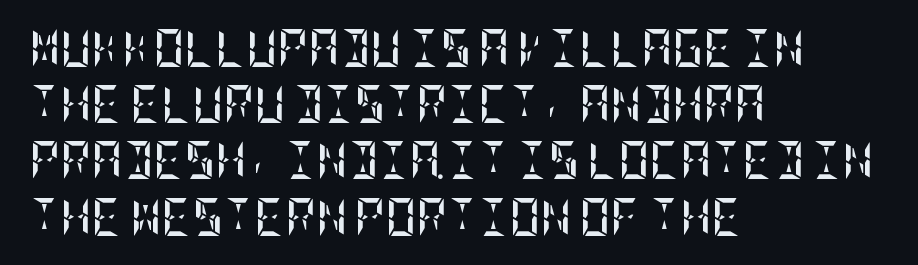
{"italic": "no", "bold": "yes", "weight": "semibold", "width": "condensed", "stroke_contrast": "low", "x_height": "large", "underline": "no", "align": "left", "line_spacing": "normal", "line_spacing_ratio": 1.48, "letter_spacing": "normal", "letter_spacing_em": 0.0, "glyph_px": 38}
